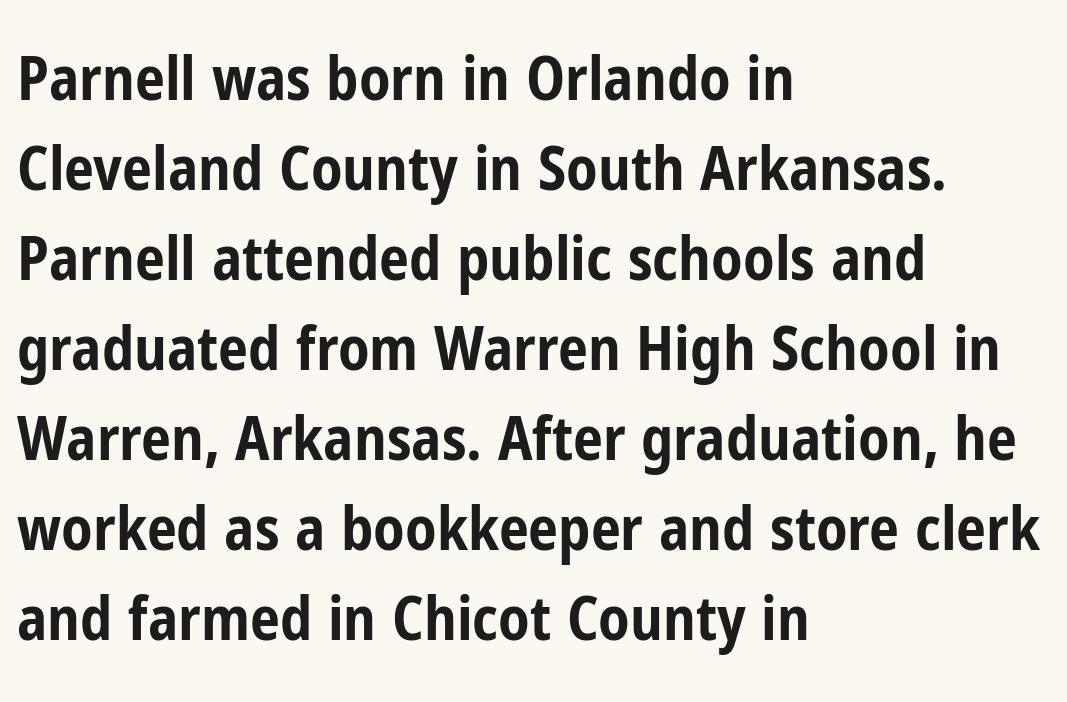
Typeset ragged right — the left edge is the straight one. The font is running at its bold setting. Rendered with straight, roman letterforms. There is no visible air inserted between adjacent glyphs. You could not count columns in this text — the font is proportionally spaced.
